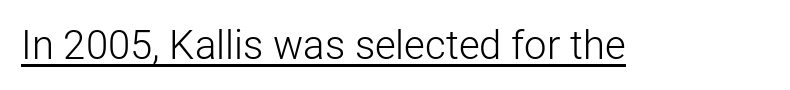
Q: Is the text bold? A: No.
Q: Is the text italic (slanted)? A: No, it is upright.
Q: Is the typeface a serif or a sans-serif typeface? A: Sans-serif.
Q: Is the text underlined? A: Yes.
Q: Is the spacing between letters normal or unusually wide? A: Normal.
Q: Width (condensed, normal, or wide)? A: Normal.
Q: Stroke contrast? A: Low.
Q: x-height? A: Medium.
Q: Monospaced? A: No.
